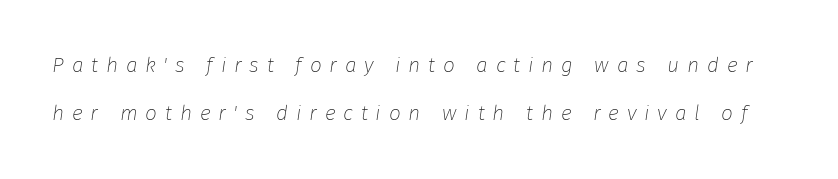
Q: Is the text bold? A: No.
Q: Is the text italic (slanted)? A: Yes, it leans right by about 8 degrees.
Q: Is the text underlined? A: No.
Q: Is the spacing between letters normal or unusually wide? A: Unusually wide.
Q: Is the spacing between lines tight, normal or loose? A: Loose.
